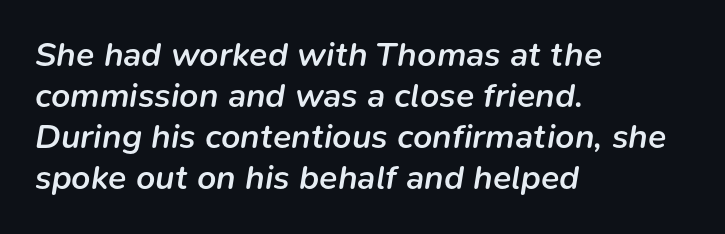
Q: Is the text bold? A: Semi-bold.
Q: Is the text italic (slanted)? A: Yes, it leans right by about 9 degrees.
Q: Is the text underlined? A: No.
Q: How is the paragraph aligned? A: Left-aligned.
Q: Is the spacing between letters normal or unusually wide? A: Normal.
Q: Width (condensed, normal, or wide)? A: Normal.
Q: Stroke contrast? A: Low.
Q: x-height? A: Medium.
Q: Monospaced? A: No.
